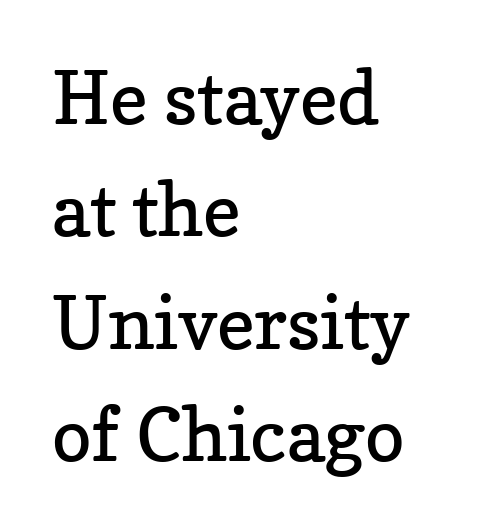
{"serif": "yes", "italic": "no", "bold": "no", "weight": "regular", "width": "normal", "stroke_contrast": "low", "x_height": "medium", "monospaced": "no", "underline": "no", "align": "left", "line_spacing": "normal", "line_spacing_ratio": 1.52, "letter_spacing": "normal", "letter_spacing_em": 0.0, "glyph_px": 74}
